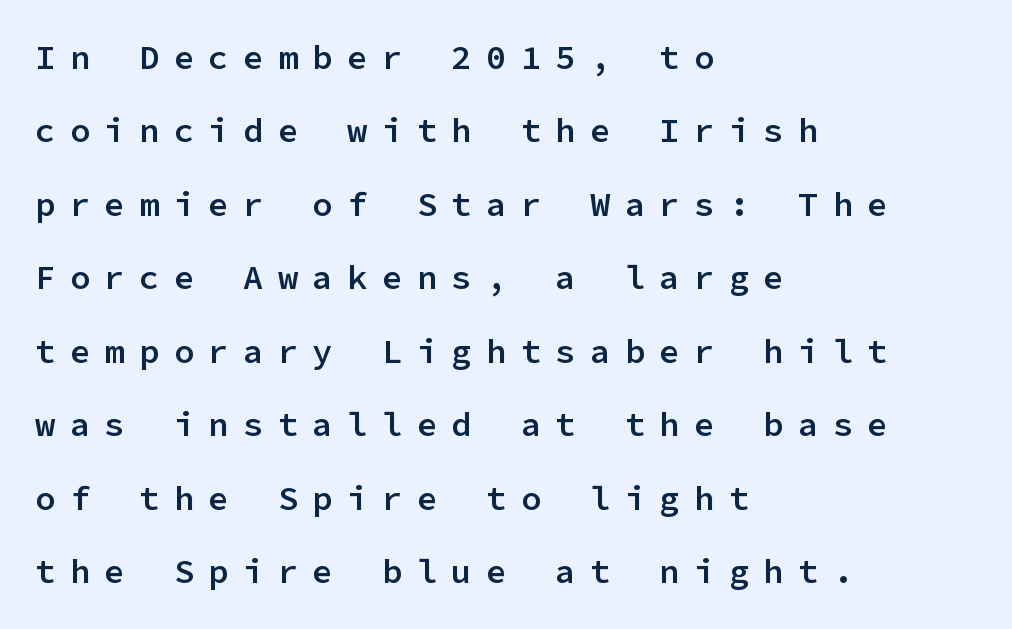
The image shows 34 px semibold sans-serif type, upright, monospaced; set left-aligned, loose line spacing (2.16x), unusually wide letter spacing (+0.42 em), not underlined; low stroke contrast and a medium x-height.
